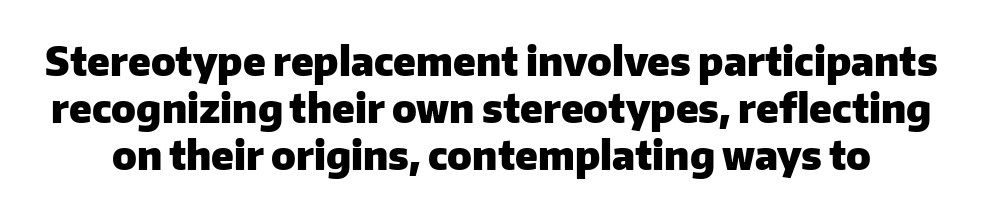
Q: Is the text bold? A: Yes.
Q: Is the text italic (slanted)? A: No, it is upright.
Q: Is the typeface a serif or a sans-serif typeface? A: Sans-serif.
Q: Is the text underlined? A: No.
Q: Is the spacing between letters normal or unusually wide? A: Normal.
Q: Width (condensed, normal, or wide)? A: Normal.
Q: Stroke contrast? A: Low.
Q: x-height? A: Medium.
Q: Monospaced? A: No.
